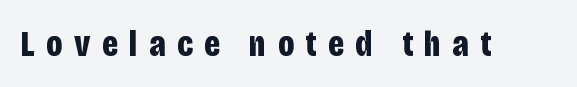
The image shows 37 px bold, condensed sans-serif type, upright; set unusually wide letter spacing (+0.31 em), not underlined; low stroke contrast and a large x-height.
